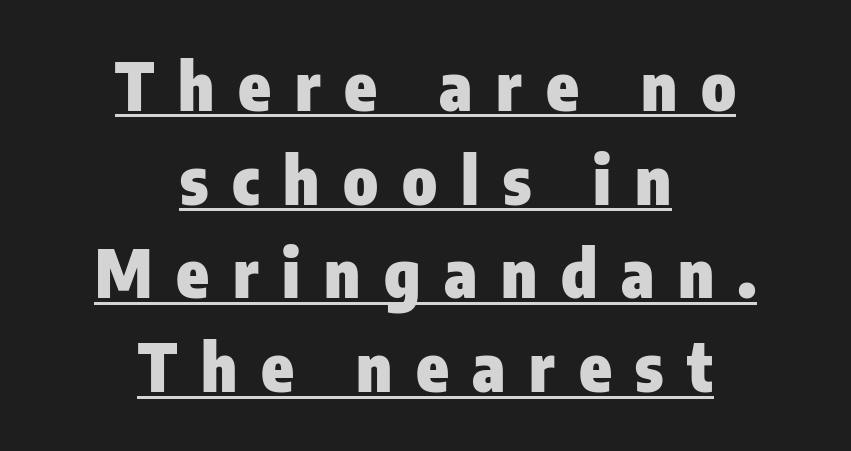
The letterforms stand isolated, each surrounded by extra space. Notice how a bar underscores the lettering throughout. Looks like regular typesetting: each glyph gets only the width it needs. The compositor balanced each line on the midline. Italic? Not at all — the glyphs are vertical.
